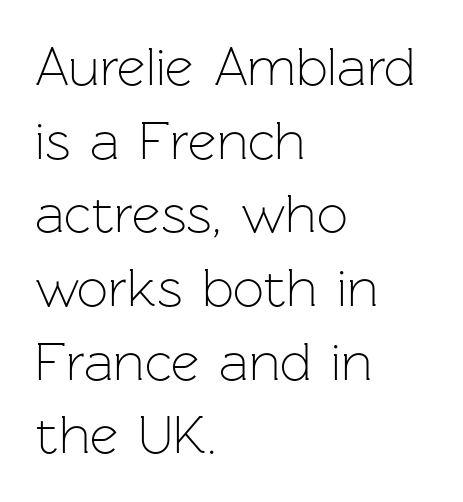
Q: Is the text bold? A: No.
Q: Is the text italic (slanted)? A: No, it is upright.
Q: Is the typeface a serif or a sans-serif typeface? A: Sans-serif.
Q: Is the text underlined? A: No.
Q: How is the paragraph aligned? A: Left-aligned.
Q: Is the spacing between letters normal or unusually wide? A: Normal.
Q: Is the spacing between lines tight, normal or loose? A: Normal.
Q: Width (condensed, normal, or wide)? A: Normal.
Q: Stroke contrast? A: Low.
Q: x-height? A: Medium.
Q: Monospaced? A: No.
